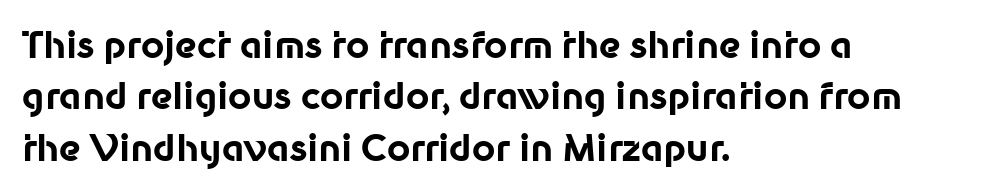
{"serif": "no", "italic": "no", "bold": "yes", "weight": "bold", "width": "normal", "stroke_contrast": "low", "x_height": "medium", "monospaced": "no", "underline": "no", "align": "left", "line_spacing": "normal", "line_spacing_ratio": 1.43, "letter_spacing": "normal", "letter_spacing_em": 0.0, "glyph_px": 36}
